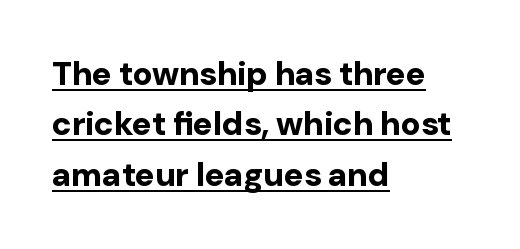
{"serif": "no", "italic": "no", "bold": "yes", "weight": "bold", "width": "normal", "stroke_contrast": "low", "x_height": "medium", "monospaced": "no", "underline": "yes", "align": "left", "line_spacing": "normal", "line_spacing_ratio": 1.53, "letter_spacing": "normal", "letter_spacing_em": 0.0, "glyph_px": 33}
